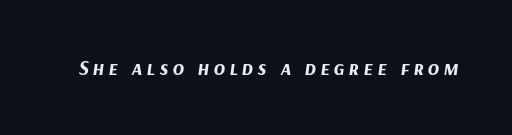
Strokes here are thick enough to call this a true bold. The specimen reads as italic at a glance. Clear beneath every line of the passage. The tracking reads as deliberately expanded to a designer's eye.
